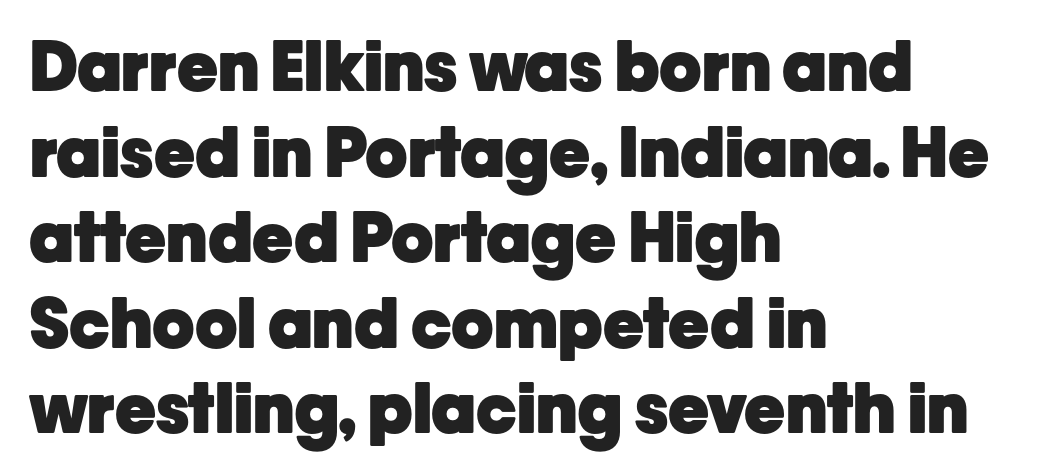
Typeset ragged right — the left edge is the straight one. Descenders hang freely into open space. When letters stand straight like this, we call the style roman or upright. Does the weight exceed regular? Yes, all the way to bold.
